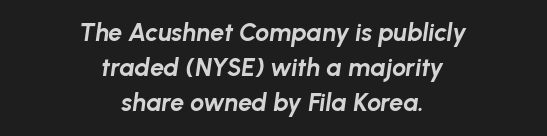
{"italic": "yes", "lean": "right", "slant_degrees": 8, "bold": "yes", "underline": "no", "align": "center", "line_spacing": "normal", "line_spacing_ratio": 1.41, "letter_spacing": "normal", "letter_spacing_em": 0.0, "glyph_px": 25}
